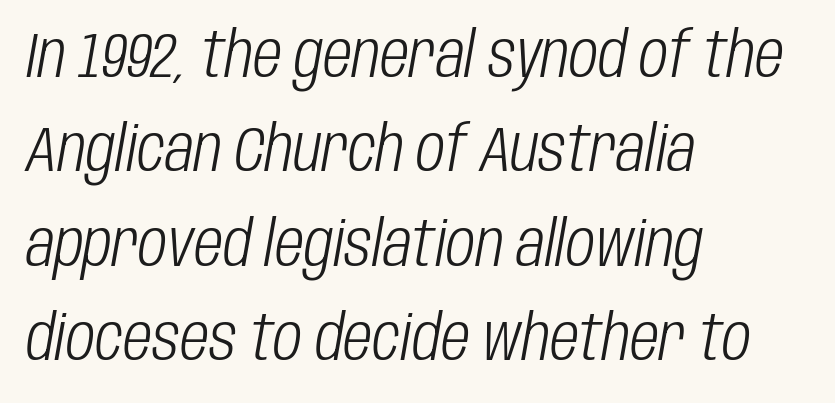
Q: Is the text bold? A: No.
Q: Is the text italic (slanted)? A: Yes, it leans right by about 10 degrees.
Q: Is the text underlined? A: No.
Q: How is the paragraph aligned? A: Left-aligned.
Q: Is the spacing between letters normal or unusually wide? A: Normal.
Q: Is the spacing between lines tight, normal or loose? A: Normal.
Q: Width (condensed, normal, or wide)? A: Condensed.
Q: Stroke contrast? A: Low.
Q: x-height? A: Large.
Q: Monospaced? A: No.
